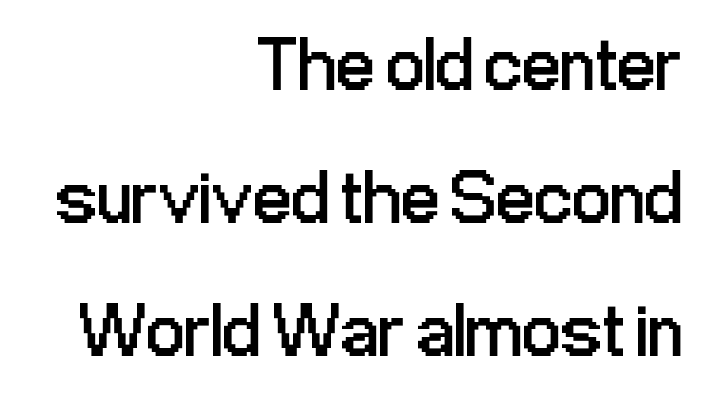
The gap between lines stays unmarked. Compared with a typical body face, this is equally light or lighter still. Italic: no, the glyphs are upright roman. The designer went with a sans here, leaving each stem footless. The gaps between neighbouring characters are ordinary and unremarkable. The typesetter chose a ragged-left arrangement here.
